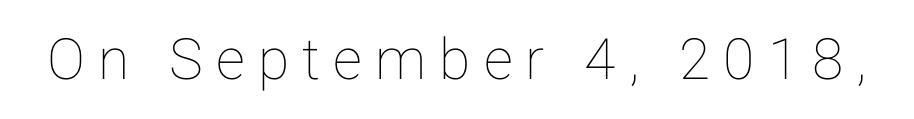
Q: Is the text italic (slanted)? A: No, it is upright.
Q: Is the text underlined? A: No.
Q: Is the spacing between letters normal or unusually wide? A: Unusually wide.
Q: Width (condensed, normal, or wide)? A: Normal.
Q: Stroke contrast? A: Low.
Q: x-height? A: Medium.
Q: Monospaced? A: No.
